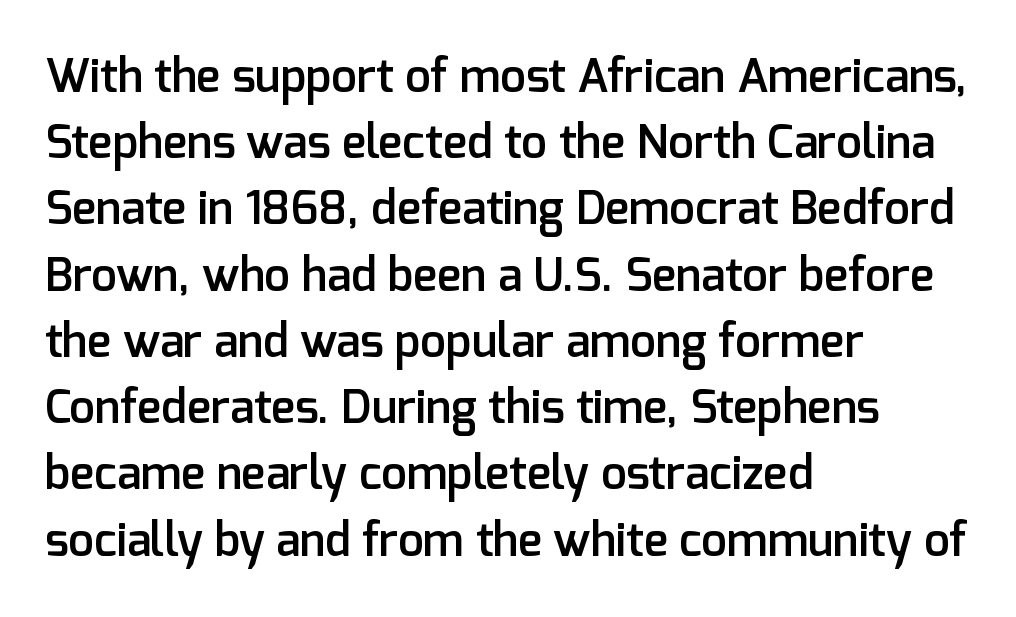
These lines are composed in type without serifs. Rule under the text: the space is simply empty. Does the lettering tilt? It doesn't — this is upright. Short and long lines alike share a common starting point at left. The line texture is even and compact thanks to regular tracking.
